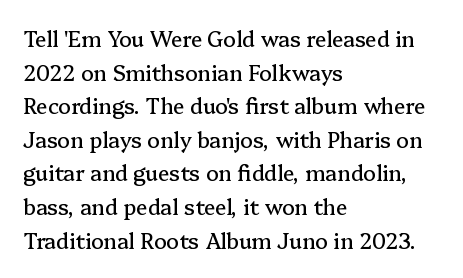
Between one letter and the next there's only the usual sliver of space. The baseline area is clear. Vertically, the passage feels balanced, rows spaced as you'd expect. This sample is left-justified, so line endings fall wherever the words run out.
